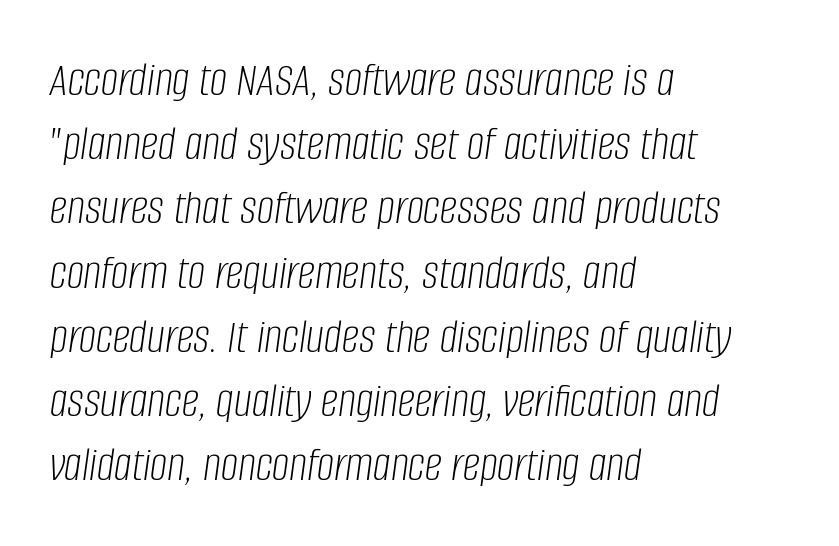
{"italic": "yes", "lean": "right", "slant_degrees": 8, "bold": "no", "weight": "light", "width": "condensed", "stroke_contrast": "low", "x_height": "large", "monospaced": "no", "underline": "no", "align": "left", "line_spacing": "normal", "line_spacing_ratio": 1.31, "letter_spacing": "normal", "letter_spacing_em": 0.0, "glyph_px": 49}
